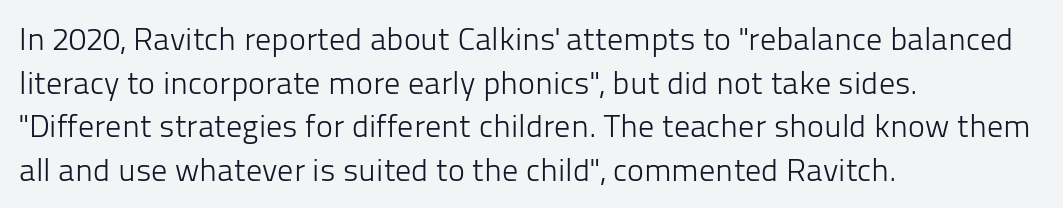
Q: Is the text bold? A: No.
Q: Is the text italic (slanted)? A: No, it is upright.
Q: Is the typeface a serif or a sans-serif typeface? A: Sans-serif.
Q: Is the text underlined? A: No.
Q: How is the paragraph aligned? A: Left-aligned.
Q: Is the spacing between letters normal or unusually wide? A: Normal.
Q: Is the spacing between lines tight, normal or loose? A: Normal.
Q: Width (condensed, normal, or wide)? A: Normal.
Q: Stroke contrast? A: Low.
Q: x-height? A: Medium.
Q: Monospaced? A: No.
